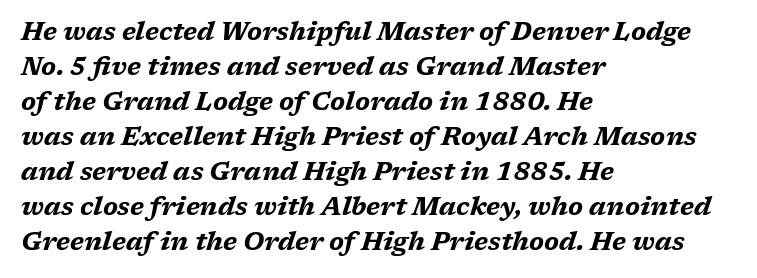
Summary of weight: heavy, a full bold. If you measured baseline to baseline, you'd find a middling distance. Students, note that the glyphs here touch the page at normal intervals. An italicized treatment has been applied to the whole sample. The baseline area is clear. In CSS terms this would be text-align: left.
